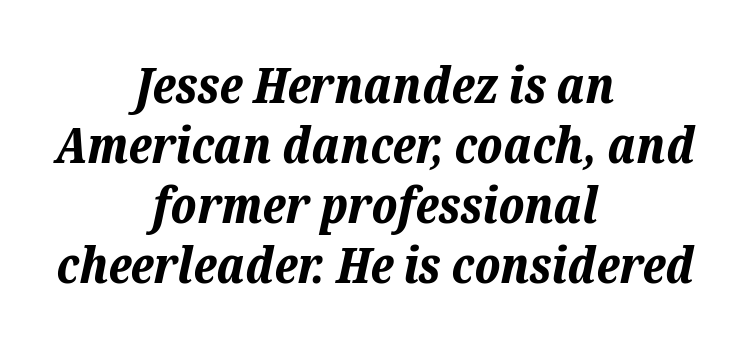
{"italic": "yes", "lean": "right", "slant_degrees": 12, "bold": "yes", "weight": "bold", "width": "normal", "stroke_contrast": "low", "x_height": "medium", "monospaced": "no", "underline": "no", "align": "center", "line_spacing_ratio": 1.2, "letter_spacing": "normal", "letter_spacing_em": 0.0, "glyph_px": 50}
